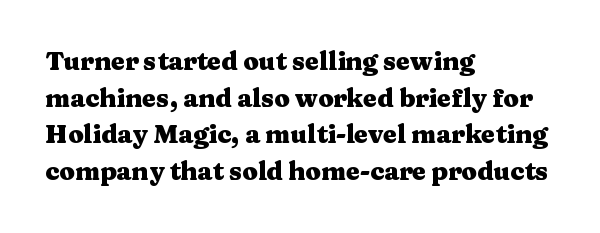
The image shows 25 px bold type, upright; set left-aligned, normal line spacing (1.47x), normal letter spacing, not underlined.
